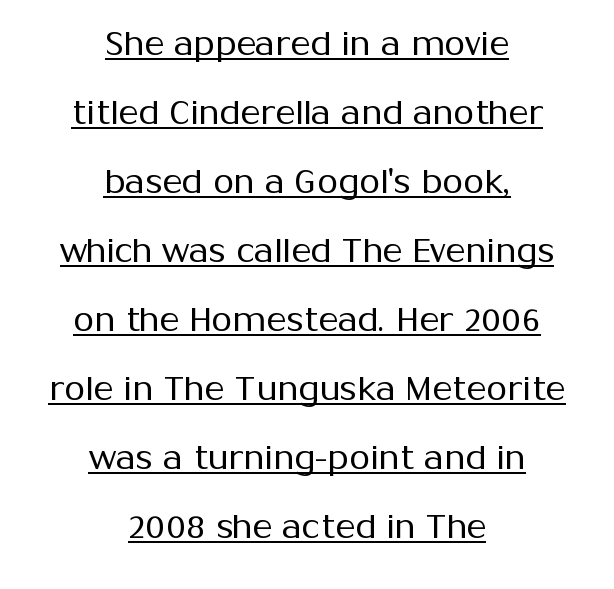
{"serif": "no", "italic": "no", "bold": "no", "weight": "regular", "width": "normal", "stroke_contrast": "medium", "x_height": "medium", "monospaced": "no", "underline": "yes", "align": "center", "line_spacing": "loose", "line_spacing_ratio": 2.03, "letter_spacing": "normal", "letter_spacing_em": 0.0, "glyph_px": 34}
